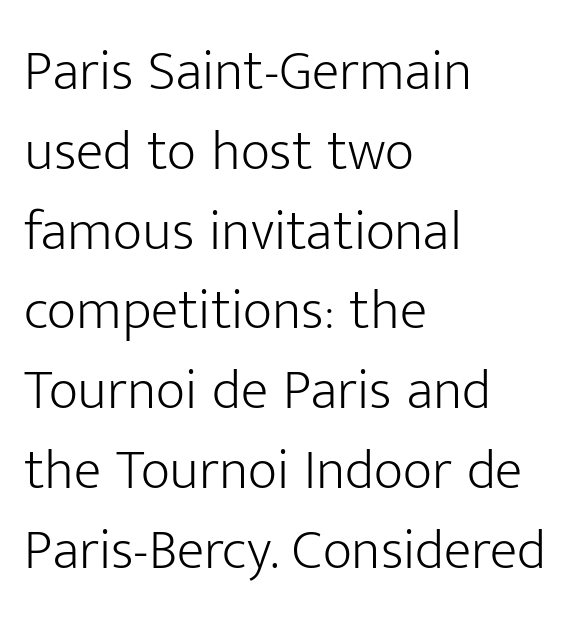
The image shows 57 px light sans-serif type, upright; set left-aligned, normal line spacing (1.4x), normal letter spacing, not underlined; low stroke contrast and a medium x-height.
